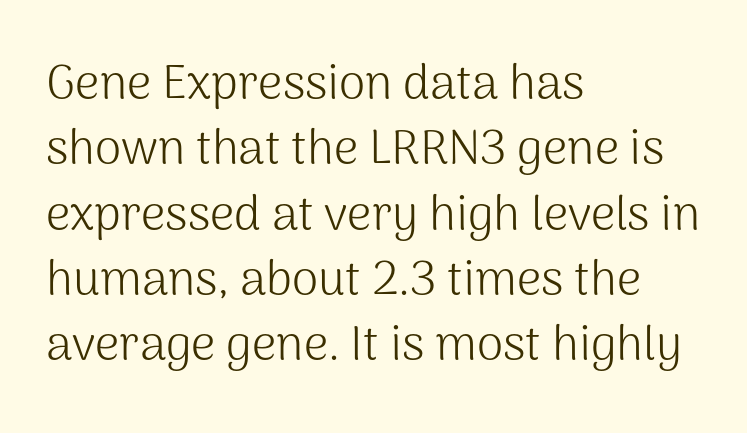
Q: Is the text bold? A: No.
Q: Is the text italic (slanted)? A: No, it is upright.
Q: Is the typeface a serif or a sans-serif typeface? A: Sans-serif.
Q: Is the text underlined? A: No.
Q: How is the paragraph aligned? A: Left-aligned.
Q: Is the spacing between letters normal or unusually wide? A: Normal.
Q: Is the spacing between lines tight, normal or loose? A: Normal.
Q: Width (condensed, normal, or wide)? A: Normal.
Q: Stroke contrast? A: Medium.
Q: x-height? A: Medium.
Q: Monospaced? A: No.
